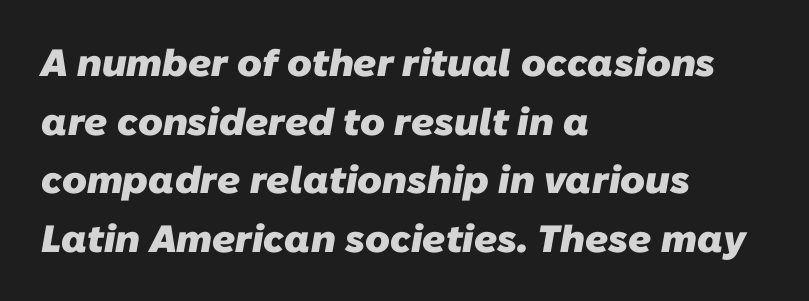
Q: Is the text bold? A: Yes.
Q: Is the typeface a serif or a sans-serif typeface? A: Sans-serif.
Q: Is the text underlined? A: No.
Q: How is the paragraph aligned? A: Left-aligned.
Q: Is the spacing between letters normal or unusually wide? A: Normal.
Q: Is the spacing between lines tight, normal or loose? A: Normal.
Q: Width (condensed, normal, or wide)? A: Normal.
Q: Stroke contrast? A: Low.
Q: x-height? A: Medium.
Q: Monospaced? A: No.
